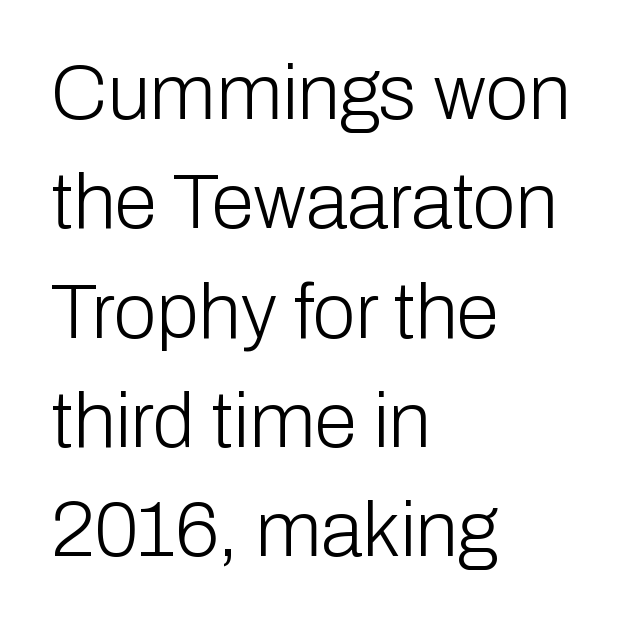
Q: Is the text bold? A: No.
Q: Is the text italic (slanted)? A: No, it is upright.
Q: Is the typeface a serif or a sans-serif typeface? A: Sans-serif.
Q: Is the text underlined? A: No.
Q: How is the paragraph aligned? A: Left-aligned.
Q: Is the spacing between letters normal or unusually wide? A: Normal.
Q: Is the spacing between lines tight, normal or loose? A: Normal.
Q: Width (condensed, normal, or wide)? A: Normal.
Q: Stroke contrast? A: Low.
Q: x-height? A: Medium.
Q: Monospaced? A: No.
